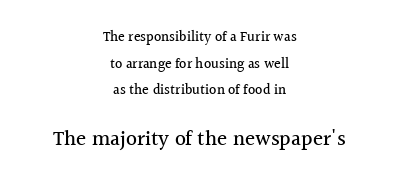
Q: Is the text italic (slanted)? A: No, it is upright.
Q: Is the text underlined? A: No.
Q: How is the paragraph aligned? A: Centered.
Q: Is the spacing between letters normal or unusually wide? A: Normal.
Q: Is the spacing between lines tight, normal or loose? A: Loose.
Q: Which block of text is set in a larger size, the first (top) or the second (bottom)? A: The second (bottom) one.
